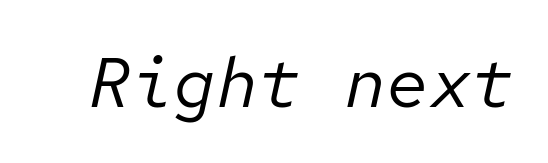
Q: Is the text bold? A: No.
Q: Is the text italic (slanted)? A: Yes, it leans right by about 12 degrees.
Q: Is the text underlined? A: No.
Q: Is the spacing between letters normal or unusually wide? A: Normal.
Q: Width (condensed, normal, or wide)? A: Normal.
Q: Stroke contrast? A: Low.
Q: x-height? A: Medium.
Q: Monospaced? A: Yes.
